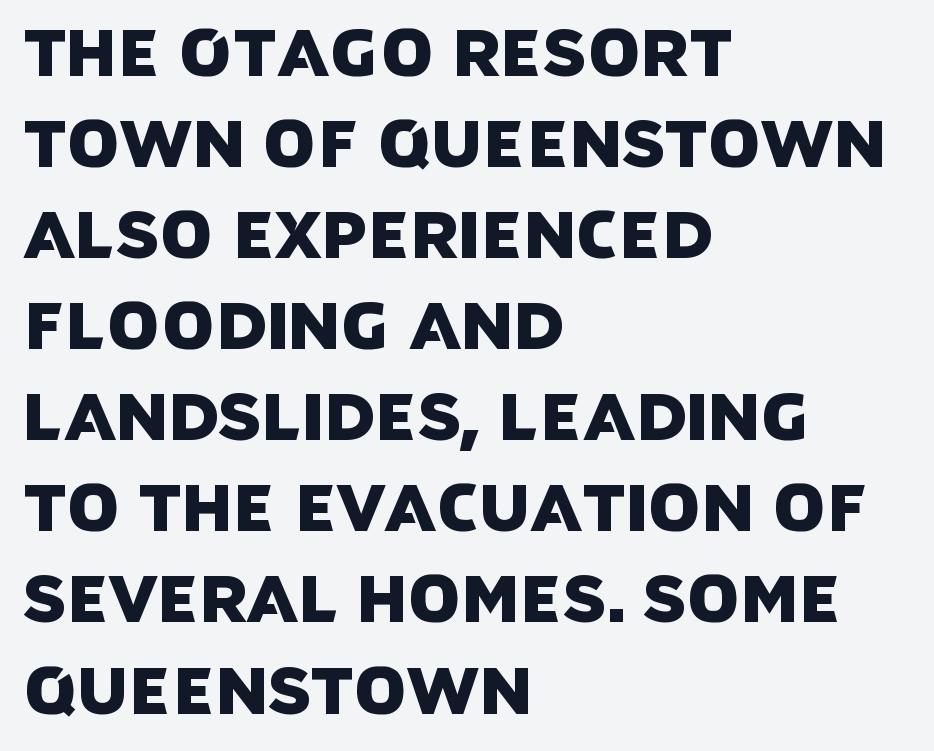
{"serif": "no", "width": "normal", "stroke_contrast": "low", "x_height": "large", "monospaced": "no", "underline": "no", "align": "left", "line_spacing": "normal", "line_spacing_ratio": 1.38, "letter_spacing": "normal", "letter_spacing_em": 0.0, "glyph_px": 66}
